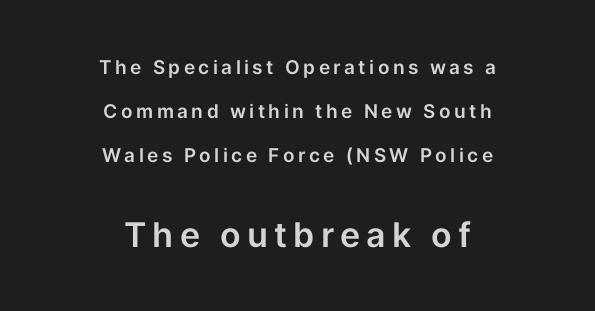
Q: Is the text italic (slanted)? A: No, it is upright.
Q: Is the typeface a serif or a sans-serif typeface? A: Sans-serif.
Q: Is the text underlined? A: No.
Q: How is the paragraph aligned? A: Centered.
Q: Is the spacing between lines tight, normal or loose? A: Loose.
Q: Which block of text is set in a larger size, the first (top) or the second (bottom)? A: The second (bottom) one.
Q: Width (condensed, normal, or wide)? A: Normal.
Q: Stroke contrast? A: Low.
Q: x-height? A: Medium.
Q: Monospaced? A: No.
